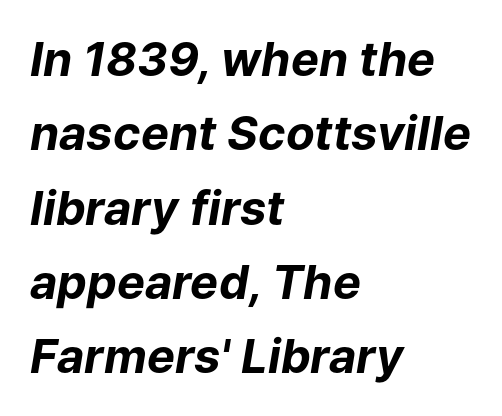
{"italic": "yes", "lean": "right", "slant_degrees": 9, "bold": "yes", "weight": "bold", "width": "normal", "stroke_contrast": "low", "x_height": "medium", "monospaced": "no", "underline": "no", "align": "left", "line_spacing": "normal", "line_spacing_ratio": 1.58, "letter_spacing": "normal", "letter_spacing_em": 0.0, "glyph_px": 47}
